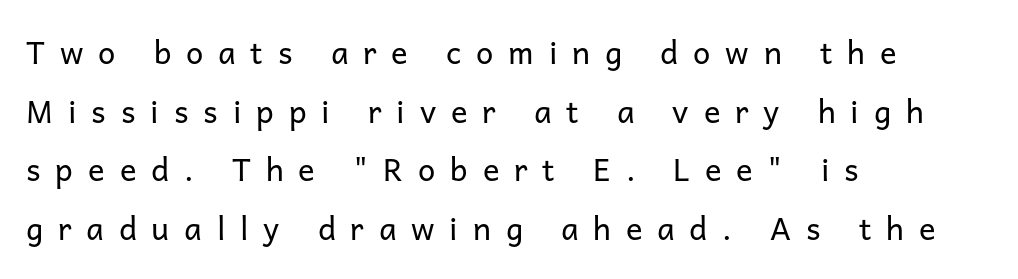
{"serif": "no", "italic": "no", "bold": "no", "weight": "regular", "width": "normal", "stroke_contrast": "low", "x_height": "medium", "monospaced": "no", "underline": "no", "align": "left", "line_spacing_ratio": 1.89, "letter_spacing": "wide", "letter_spacing_em": 0.48, "glyph_px": 31}
